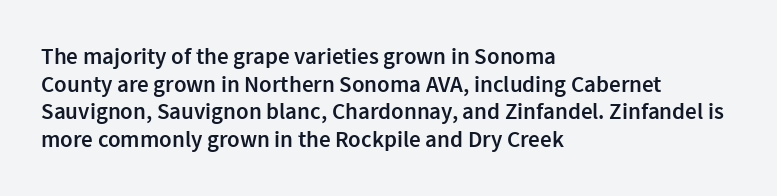
The image shows 23 px text type, upright; set left-aligned, line spacing 1.2x, normal letter spacing, not underlined.
